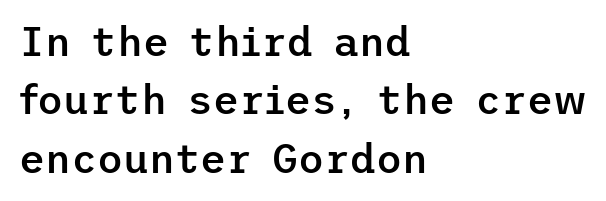
The image shows 40 px semibold sans-serif type, upright; set left-aligned, normal line spacing (1.46x), normal letter spacing, not underlined; low stroke contrast and a medium x-height.
